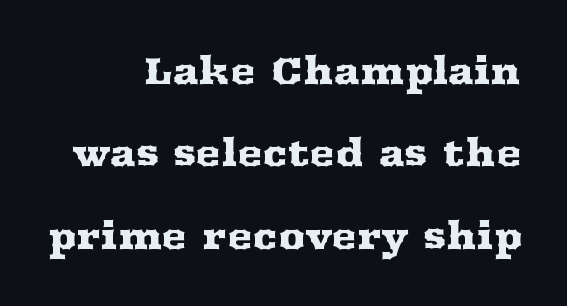
The image shows 38 px wide serif type, upright; set right-aligned, loose line spacing (2.17x), normal letter spacing, not underlined; medium stroke contrast and a medium x-height.
